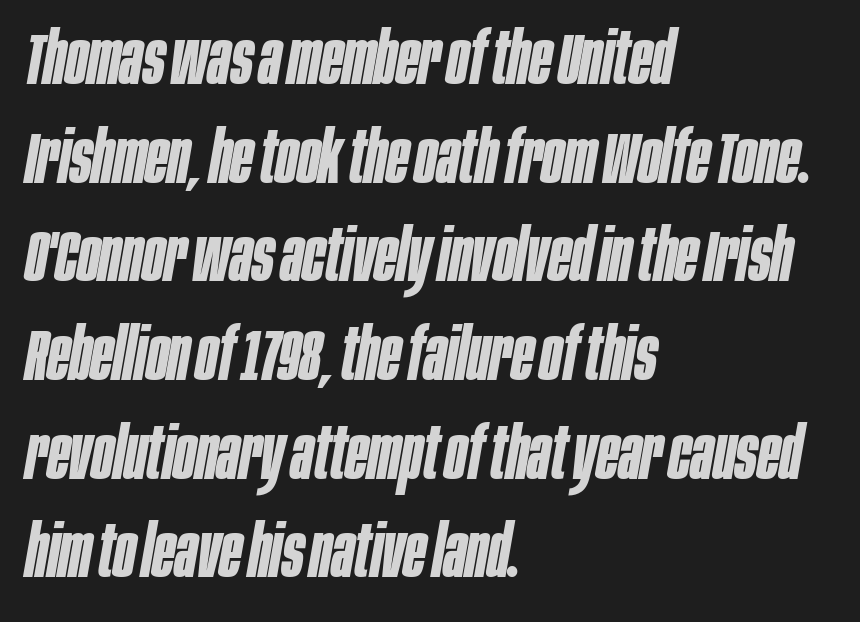
Q: Is the text bold? A: Yes.
Q: Is the text italic (slanted)? A: Yes, it leans right by about 10 degrees.
Q: Is the text underlined? A: No.
Q: How is the paragraph aligned? A: Left-aligned.
Q: Is the spacing between letters normal or unusually wide? A: Normal.
Q: Is the spacing between lines tight, normal or loose? A: Normal.
Q: Width (condensed, normal, or wide)? A: Condensed.
Q: Stroke contrast? A: Low.
Q: x-height? A: Large.
Q: Monospaced? A: No.
